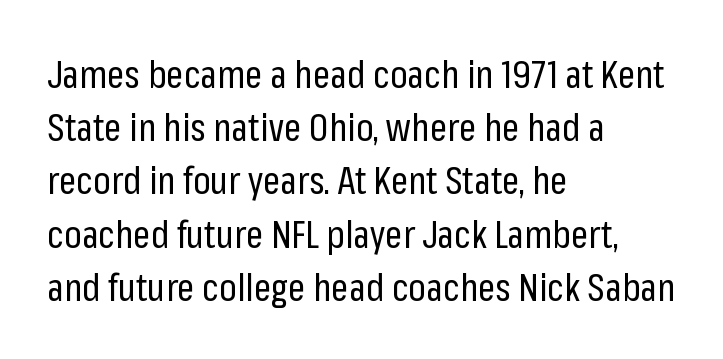
Q: Is the text bold? A: No.
Q: Is the text italic (slanted)? A: No, it is upright.
Q: Is the typeface a serif or a sans-serif typeface? A: Sans-serif.
Q: Is the text underlined? A: No.
Q: How is the paragraph aligned? A: Left-aligned.
Q: Is the spacing between letters normal or unusually wide? A: Normal.
Q: Is the spacing between lines tight, normal or loose? A: Normal.
Q: Width (condensed, normal, or wide)? A: Condensed.
Q: Stroke contrast? A: Low.
Q: x-height? A: Medium.
Q: Monospaced? A: No.
